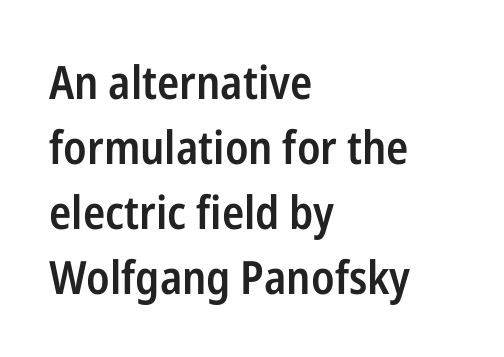
{"serif": "no", "italic": "no", "bold": "semi", "weight": "semibold", "width": "condensed", "stroke_contrast": "low", "x_height": "medium", "monospaced": "no", "underline": "no", "align": "left", "line_spacing": "normal", "line_spacing_ratio": 1.41, "letter_spacing": "normal", "letter_spacing_em": 0.0, "glyph_px": 46}
